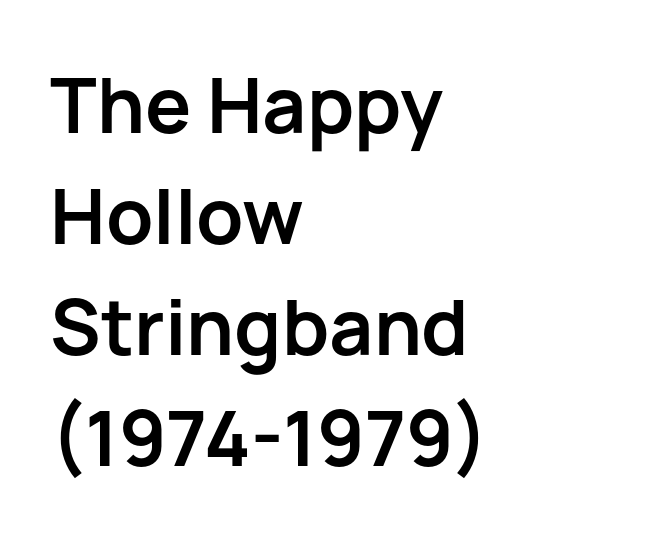
Q: Is the text bold? A: Yes.
Q: Is the text italic (slanted)? A: No, it is upright.
Q: Is the typeface a serif or a sans-serif typeface? A: Sans-serif.
Q: Is the text underlined? A: No.
Q: How is the paragraph aligned? A: Left-aligned.
Q: Is the spacing between letters normal or unusually wide? A: Normal.
Q: Is the spacing between lines tight, normal or loose? A: Normal.
Q: Width (condensed, normal, or wide)? A: Normal.
Q: Stroke contrast? A: Low.
Q: x-height? A: Medium.
Q: Monospaced? A: No.
